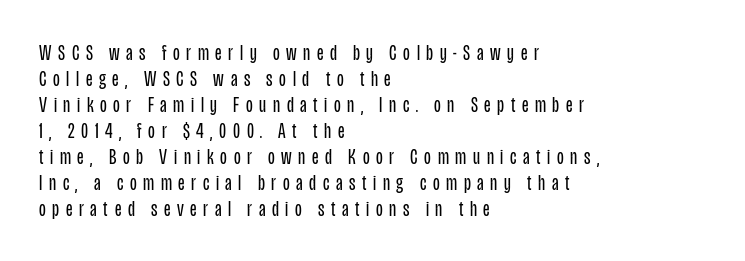
The image shows 22 px text type, upright; set left-aligned, line spacing 1.18x, unusually wide letter spacing (+0.3 em), not underlined.
